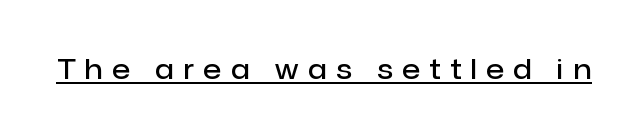
{"italic": "no", "bold": "semi", "underline": "yes", "letter_spacing": "wide", "letter_spacing_em": 0.36, "glyph_px": 27}
